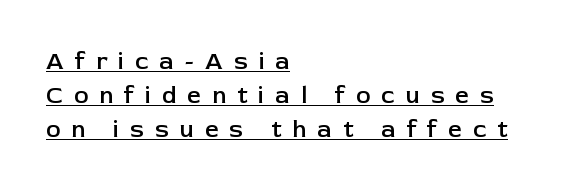
What stands out about the letter spacing? Its width — letters are far apart. Each glyph is drawn with semibold strokes, heavier than normal yet not fully bold. Every character sits straight up, as roman type does. If you measured baseline to baseline, you'd find a middling distance. The lines in this sample share a left origin and differ only in where they stop. A continuous stroke trails under the words, as in a hyperlink.
